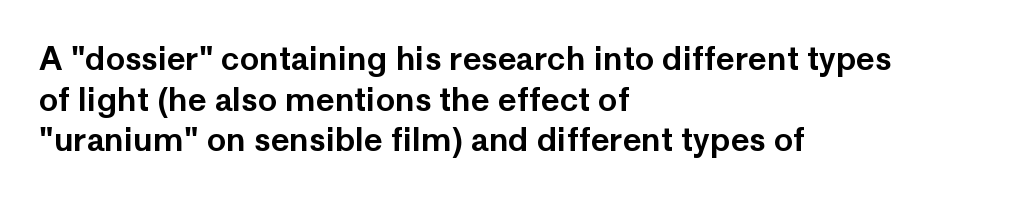
Type without underlining. Does extra space separate the letters? No, they use regular spacing. How would I describe the line gaps? Plain and ordinary. The passage shown is typeset with a sans-serif family. Do the characters align in a grid? No, the font is proportional. Is the block centered? No — it sits flush against the left margin.
